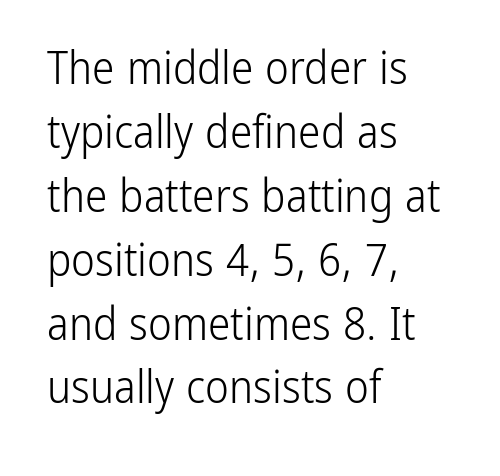
Q: Is the text bold? A: No.
Q: Is the text italic (slanted)? A: No, it is upright.
Q: Is the typeface a serif or a sans-serif typeface? A: Sans-serif.
Q: Is the text underlined? A: No.
Q: How is the paragraph aligned? A: Left-aligned.
Q: Is the spacing between letters normal or unusually wide? A: Normal.
Q: Is the spacing between lines tight, normal or loose? A: Normal.
Q: Width (condensed, normal, or wide)? A: Condensed.
Q: Stroke contrast? A: Low.
Q: x-height? A: Medium.
Q: Monospaced? A: No.
